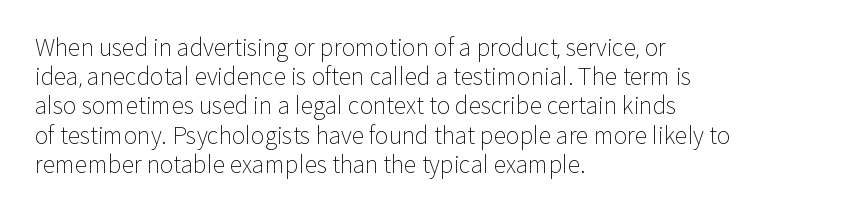
Q: Is the text bold? A: No.
Q: Is the text italic (slanted)? A: No, it is upright.
Q: Is the text underlined? A: No.
Q: How is the paragraph aligned? A: Left-aligned.
Q: Is the spacing between letters normal or unusually wide? A: Normal.
Q: Is the spacing between lines tight, normal or loose? A: Normal.
